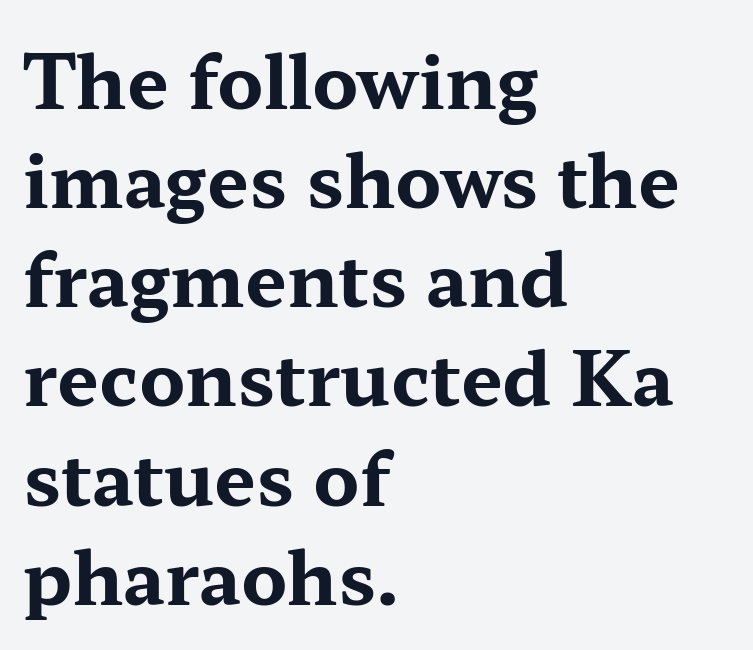
{"serif": "yes", "italic": "no", "bold": "yes", "weight": "bold", "width": "wide", "stroke_contrast": "medium", "x_height": "medium", "monospaced": "no", "underline": "no", "align": "left", "line_spacing": "normal", "line_spacing_ratio": 1.34, "letter_spacing": "normal", "letter_spacing_em": 0.0, "glyph_px": 74}
